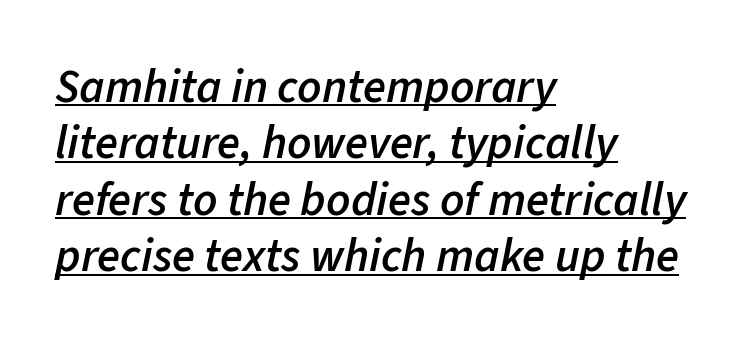
{"italic": "yes", "lean": "right", "slant_degrees": 11, "bold": "semi", "weight": "semibold", "width": "normal", "stroke_contrast": "low", "x_height": "medium", "monospaced": "no", "underline": "yes", "align": "left", "line_spacing_ratio": 1.2, "letter_spacing": "normal", "letter_spacing_em": 0.0, "glyph_px": 47}
